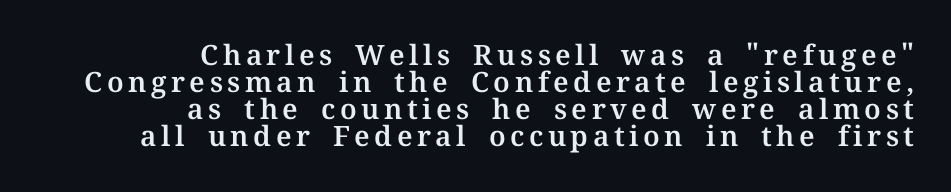
Character widths vary here, with narrow letters taking less room than wide ones. Note: serifs present on the glyphs. The paragraph has a hard right edge and a soft left edge. Leading is clearly below the norm, producing a dense column.
